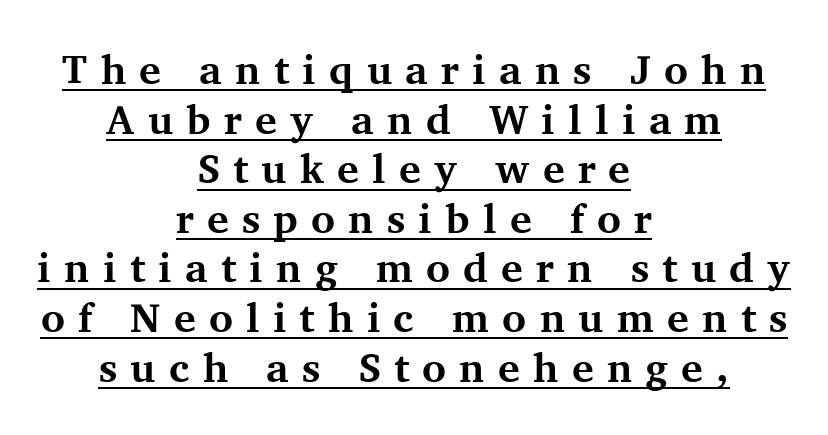
The image shows 41 px bold serif type, upright; set centered, line spacing 1.21x, unusually wide letter spacing (+0.32 em), underlined; medium stroke contrast and a medium x-height.
